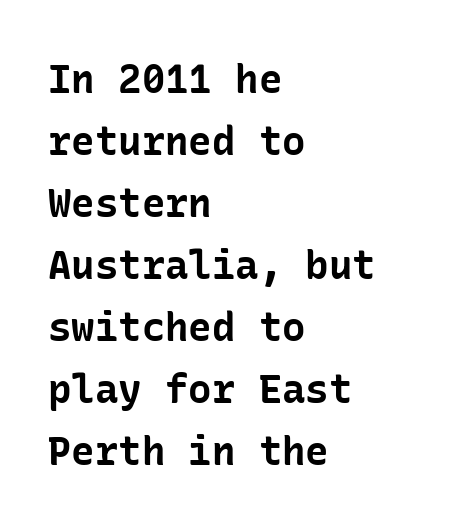
Q: Is the text bold? A: Yes.
Q: Is the text italic (slanted)? A: No, it is upright.
Q: Is the typeface a serif or a sans-serif typeface? A: Sans-serif.
Q: Is the text underlined? A: No.
Q: How is the paragraph aligned? A: Left-aligned.
Q: Is the spacing between letters normal or unusually wide? A: Normal.
Q: Is the spacing between lines tight, normal or loose? A: Normal.
Q: Width (condensed, normal, or wide)? A: Normal.
Q: Stroke contrast? A: Low.
Q: x-height? A: Medium.
